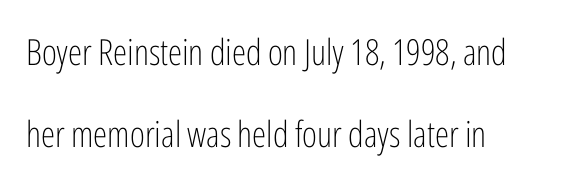
Q: Is the text bold? A: No.
Q: Is the text italic (slanted)? A: No, it is upright.
Q: Is the typeface a serif or a sans-serif typeface? A: Sans-serif.
Q: Is the text underlined? A: No.
Q: How is the paragraph aligned? A: Left-aligned.
Q: Is the spacing between letters normal or unusually wide? A: Normal.
Q: Is the spacing between lines tight, normal or loose? A: Loose.
Q: Width (condensed, normal, or wide)? A: Condensed.
Q: Stroke contrast? A: Low.
Q: x-height? A: Medium.
Q: Monospaced? A: No.
